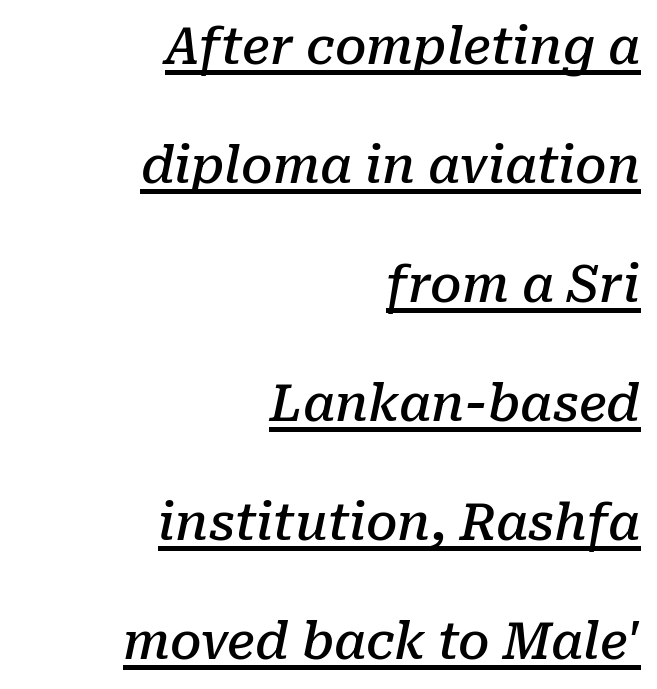
Q: Is the text bold? A: Semi-bold.
Q: Is the text italic (slanted)? A: Yes, it leans right by about 10 degrees.
Q: Is the typeface a serif or a sans-serif typeface? A: Serif.
Q: Is the text underlined? A: Yes.
Q: How is the paragraph aligned? A: Right-aligned.
Q: Is the spacing between letters normal or unusually wide? A: Normal.
Q: Is the spacing between lines tight, normal or loose? A: Loose.
Q: Width (condensed, normal, or wide)? A: Normal.
Q: Stroke contrast? A: Low.
Q: x-height? A: Medium.
Q: Monospaced? A: No.
